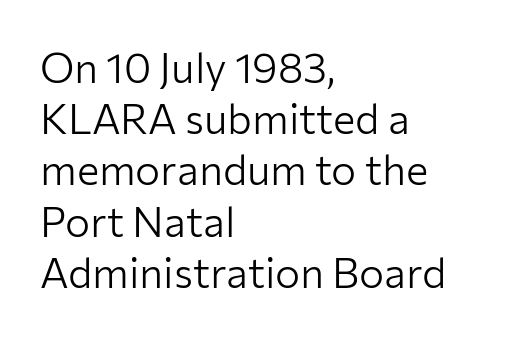
Q: Is the text bold? A: No.
Q: Is the text italic (slanted)? A: No, it is upright.
Q: Is the typeface a serif or a sans-serif typeface? A: Sans-serif.
Q: Is the text underlined? A: No.
Q: How is the paragraph aligned? A: Left-aligned.
Q: Is the spacing between letters normal or unusually wide? A: Normal.
Q: Width (condensed, normal, or wide)? A: Normal.
Q: Stroke contrast? A: Low.
Q: x-height? A: Medium.
Q: Monospaced? A: No.
